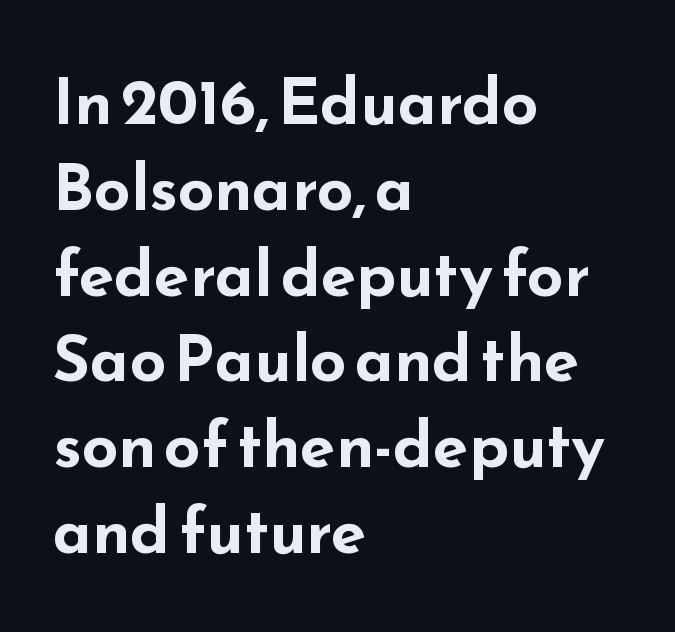
A sans-serif font was chosen for this passage. Alignment: flush left. This sample uses an upright cut, with every glyph sitting square on the baseline. Think of a printed novel: that variable character pitch is what you see here. Descenders hang freely into open space. Rows of type keep a routine distance in the vertical direction.
